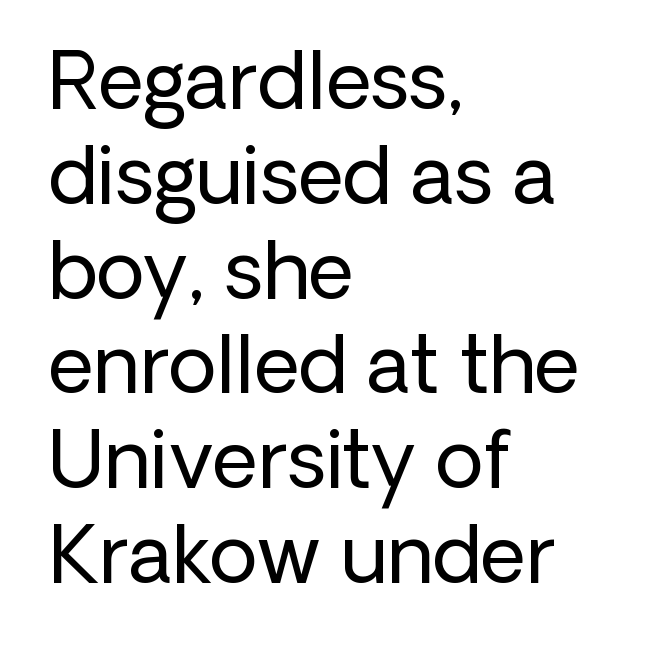
Q: Is the text bold? A: No.
Q: Is the text italic (slanted)? A: No, it is upright.
Q: Is the typeface a serif or a sans-serif typeface? A: Sans-serif.
Q: Is the text underlined? A: No.
Q: How is the paragraph aligned? A: Left-aligned.
Q: Is the spacing between letters normal or unusually wide? A: Normal.
Q: Width (condensed, normal, or wide)? A: Normal.
Q: Stroke contrast? A: Low.
Q: x-height? A: Medium.
Q: Monospaced? A: No.
